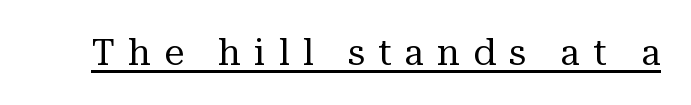
Q: Is the text bold? A: No.
Q: Is the text italic (slanted)? A: No, it is upright.
Q: Is the typeface a serif or a sans-serif typeface? A: Serif.
Q: Is the text underlined? A: Yes.
Q: Is the spacing between letters normal or unusually wide? A: Unusually wide.
Q: Width (condensed, normal, or wide)? A: Normal.
Q: Stroke contrast? A: Medium.
Q: x-height? A: Medium.
Q: Monospaced? A: No.
